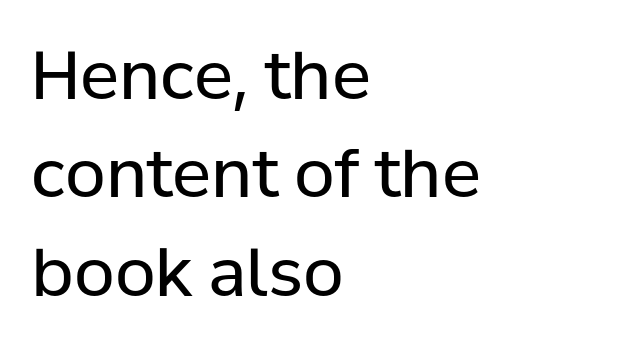
The image shows 66 px regular-weight sans-serif type, upright; set left-aligned, normal line spacing (1.49x), normal letter spacing, not underlined; low stroke contrast and a medium x-height.
